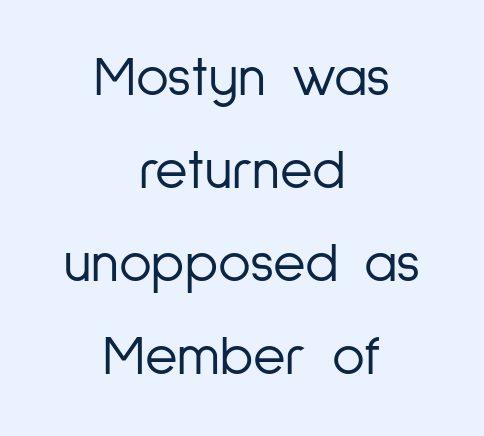
Q: Is the text bold? A: No.
Q: Is the text italic (slanted)? A: No, it is upright.
Q: Is the typeface a serif or a sans-serif typeface? A: Sans-serif.
Q: Is the text underlined? A: No.
Q: How is the paragraph aligned? A: Centered.
Q: Is the spacing between letters normal or unusually wide? A: Normal.
Q: Is the spacing between lines tight, normal or loose? A: Normal.
Q: Width (condensed, normal, or wide)? A: Condensed.
Q: Stroke contrast? A: Low.
Q: x-height? A: Medium.
Q: Monospaced? A: No.
